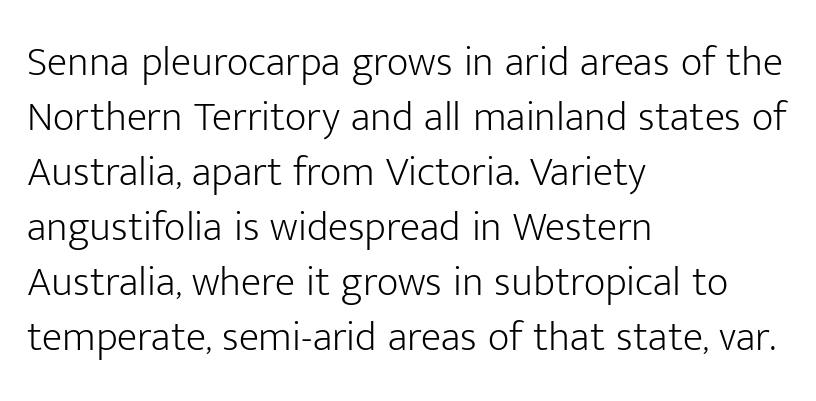
The image shows 42 px light sans-serif type, upright; set left-aligned, normal line spacing (1.31x), normal letter spacing, not underlined; low stroke contrast and a medium x-height.
